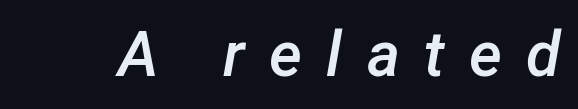
Q: Is the text bold? A: Semi-bold.
Q: Is the text italic (slanted)? A: Yes, it leans right by about 12 degrees.
Q: Is the text underlined? A: No.
Q: Is the spacing between letters normal or unusually wide? A: Unusually wide.
Q: Width (condensed, normal, or wide)? A: Normal.
Q: Stroke contrast? A: Low.
Q: x-height? A: Medium.
Q: Monospaced? A: No.
